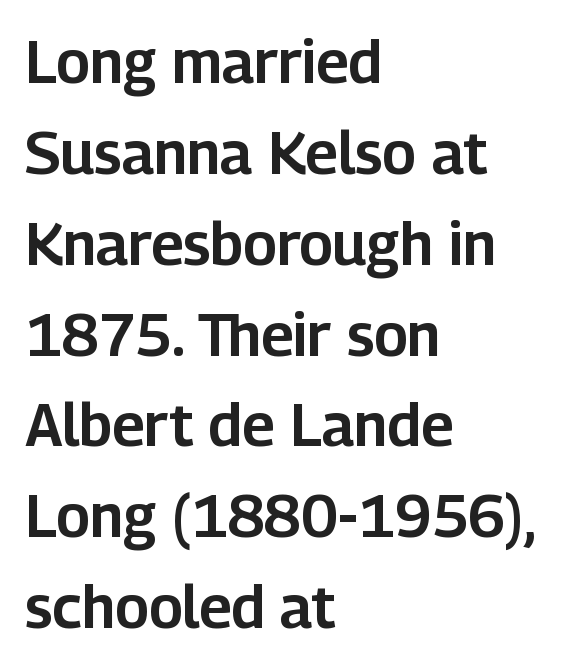
{"serif": "no", "italic": "no", "width": "normal", "stroke_contrast": "low", "x_height": "medium", "monospaced": "no", "underline": "no", "align": "left", "line_spacing": "normal", "line_spacing_ratio": 1.54, "letter_spacing": "normal", "letter_spacing_em": 0.0, "glyph_px": 59}
